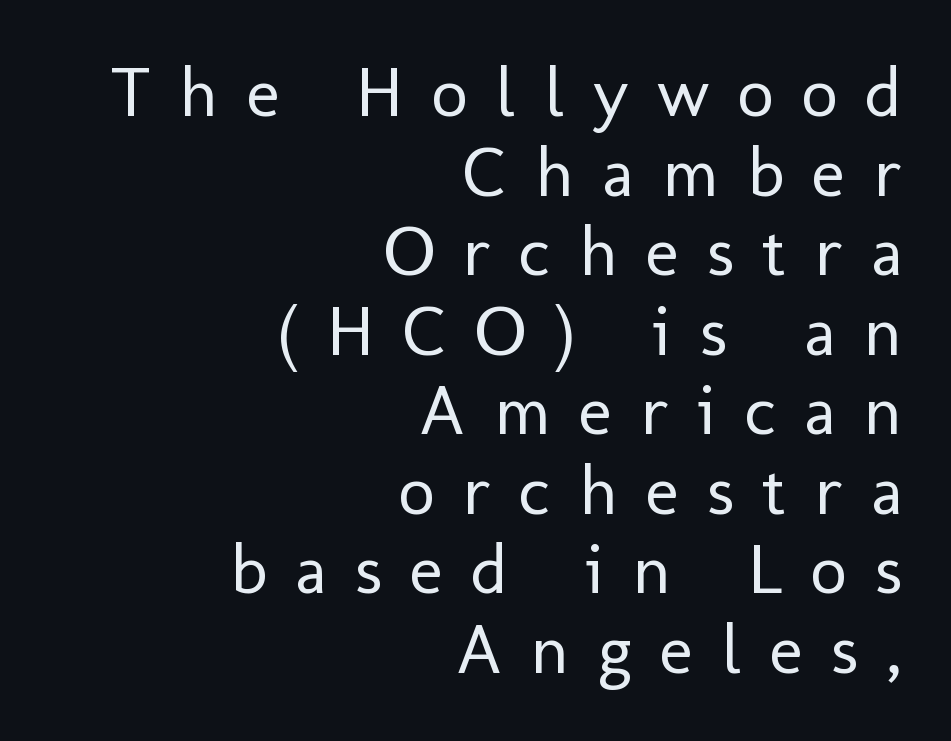
The image shows 71 px regular-weight sans-serif type, upright; set right-aligned, tight line spacing (1.12x), unusually wide letter spacing (+0.4 em), not underlined; low stroke contrast and a medium x-height.
